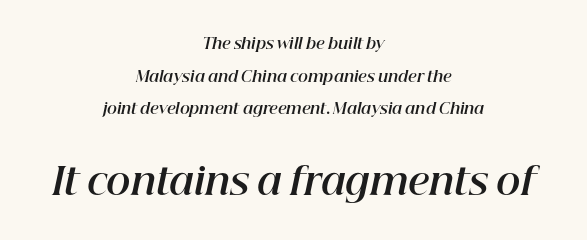
Q: Is the text bold? A: Yes.
Q: Is the text italic (slanted)? A: Yes, it leans right by about 12 degrees.
Q: Is the text underlined? A: No.
Q: How is the paragraph aligned? A: Centered.
Q: Is the spacing between letters normal or unusually wide? A: Normal.
Q: Is the spacing between lines tight, normal or loose? A: Loose.
Q: Which block of text is set in a larger size, the first (top) or the second (bottom)? A: The second (bottom) one.
Q: Width (condensed, normal, or wide)? A: Normal.
Q: Stroke contrast? A: High.
Q: x-height? A: Medium.
Q: Monospaced? A: No.
